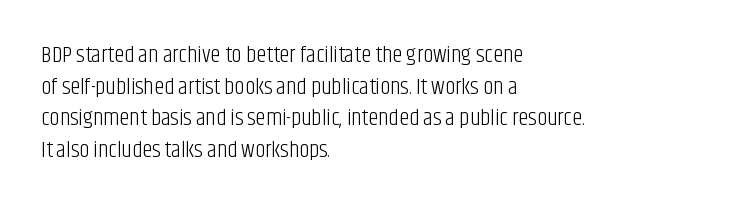
Q: Is the text bold? A: No.
Q: Is the text italic (slanted)? A: No, it is upright.
Q: Is the text underlined? A: No.
Q: How is the paragraph aligned? A: Left-aligned.
Q: Is the spacing between letters normal or unusually wide? A: Normal.
Q: Is the spacing between lines tight, normal or loose? A: Normal.
